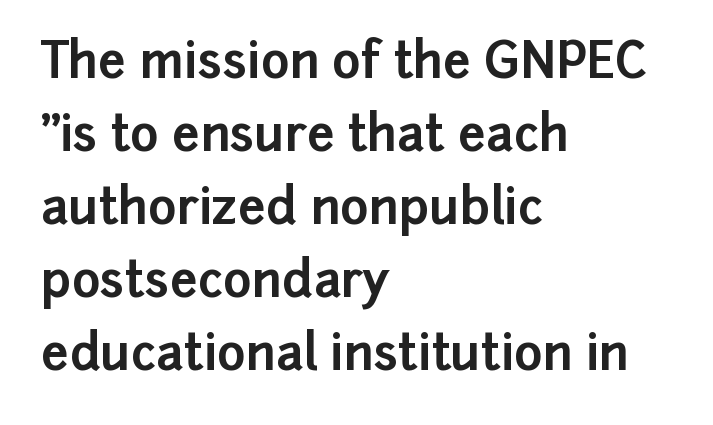
{"serif": "no", "italic": "no", "bold": "yes", "weight": "bold", "width": "normal", "stroke_contrast": "low", "x_height": "medium", "monospaced": "no", "underline": "no", "align": "left", "line_spacing": "normal", "line_spacing_ratio": 1.49, "letter_spacing": "normal", "letter_spacing_em": 0.0, "glyph_px": 49}
